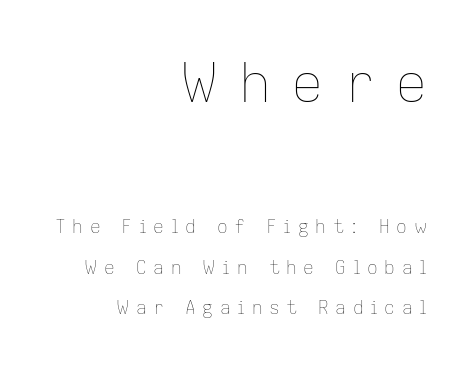
Q: Is the text bold? A: No.
Q: Is the text italic (slanted)? A: No, it is upright.
Q: Is the text underlined? A: No.
Q: How is the paragraph aligned? A: Right-aligned.
Q: Is the spacing between letters normal or unusually wide? A: Unusually wide.
Q: Is the spacing between lines tight, normal or loose? A: Loose.
Q: Which block of text is set in a larger size, the first (top) or the second (bottom)? A: The first (top) one.
Q: Width (condensed, normal, or wide)? A: Normal.
Q: Stroke contrast? A: Low.
Q: x-height? A: Medium.
Q: Monospaced? A: No.
